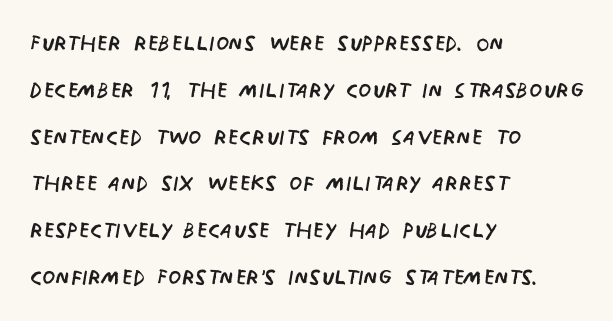
{"serif": "no", "bold": "no", "weight": "regular", "width": "condensed", "stroke_contrast": "low", "x_height": "large", "monospaced": "no", "underline": "no", "align": "left", "line_spacing": "normal", "line_spacing_ratio": 1.56, "letter_spacing": "normal", "letter_spacing_em": 0.0, "glyph_px": 30}
